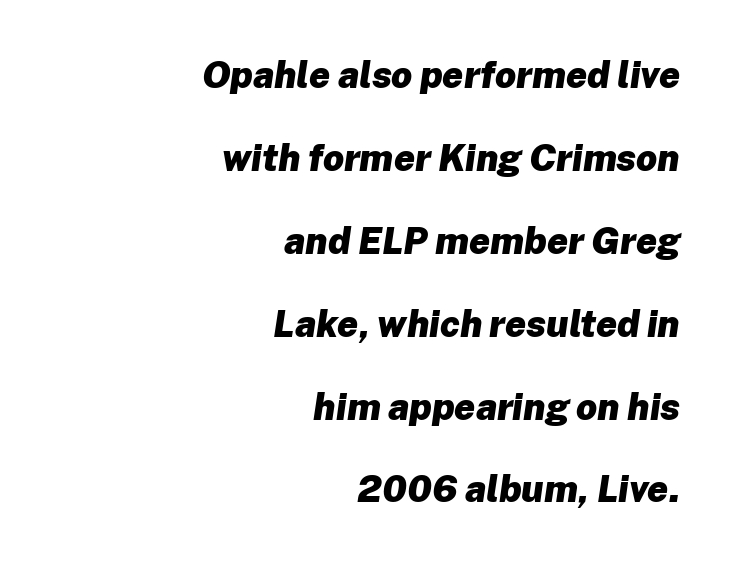
Short note: letters normally spaced. Type without underlining. These words are printed bold, with thick strokes throughout. Casual observation: everything's shoved over to the right.
